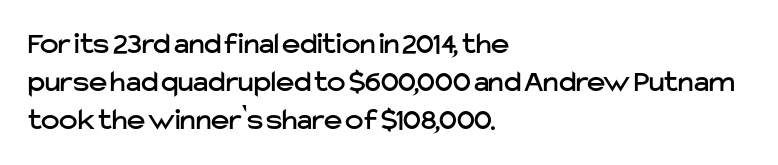
{"serif": "no", "italic": "no", "width": "normal", "stroke_contrast": "low", "x_height": "medium", "monospaced": "no", "underline": "no", "align": "left", "line_spacing_ratio": 1.23, "letter_spacing": "normal", "letter_spacing_em": 0.0, "glyph_px": 31}
